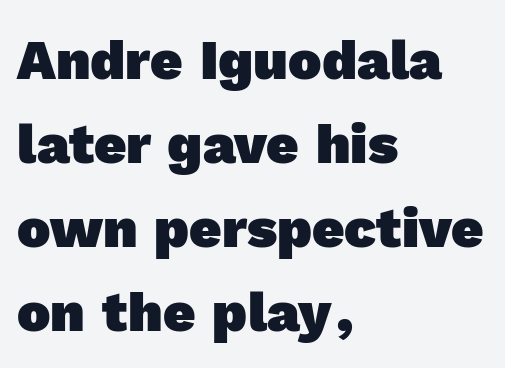
Q: Is the text bold? A: Yes.
Q: Is the typeface a serif or a sans-serif typeface? A: Sans-serif.
Q: Is the text underlined? A: No.
Q: How is the paragraph aligned? A: Left-aligned.
Q: Is the spacing between letters normal or unusually wide? A: Normal.
Q: Is the spacing between lines tight, normal or loose? A: Normal.
Q: Width (condensed, normal, or wide)? A: Normal.
Q: x-height? A: Medium.
Q: Monospaced? A: No.
